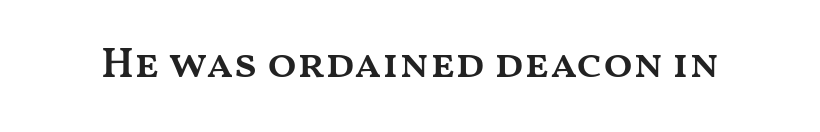
{"italic": "no", "bold": "semi", "weight": "semibold", "width": "wide", "stroke_contrast": "medium", "x_height": "medium", "monospaced": "no", "underline": "no", "letter_spacing": "normal", "letter_spacing_em": 0.0, "glyph_px": 43}
